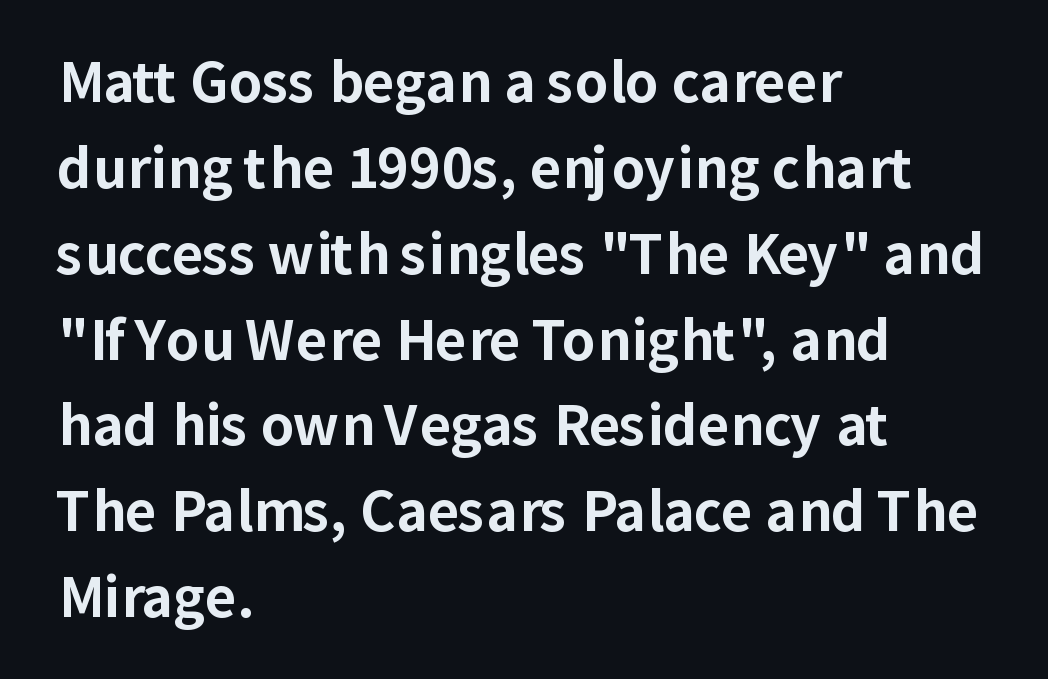
Q: Is the text bold? A: Yes.
Q: Is the text italic (slanted)? A: No, it is upright.
Q: Is the typeface a serif or a sans-serif typeface? A: Sans-serif.
Q: Is the text underlined? A: No.
Q: How is the paragraph aligned? A: Left-aligned.
Q: Is the spacing between letters normal or unusually wide? A: Normal.
Q: Is the spacing between lines tight, normal or loose? A: Normal.
Q: Width (condensed, normal, or wide)? A: Normal.
Q: Stroke contrast? A: Low.
Q: x-height? A: Medium.
Q: Monospaced? A: No.
